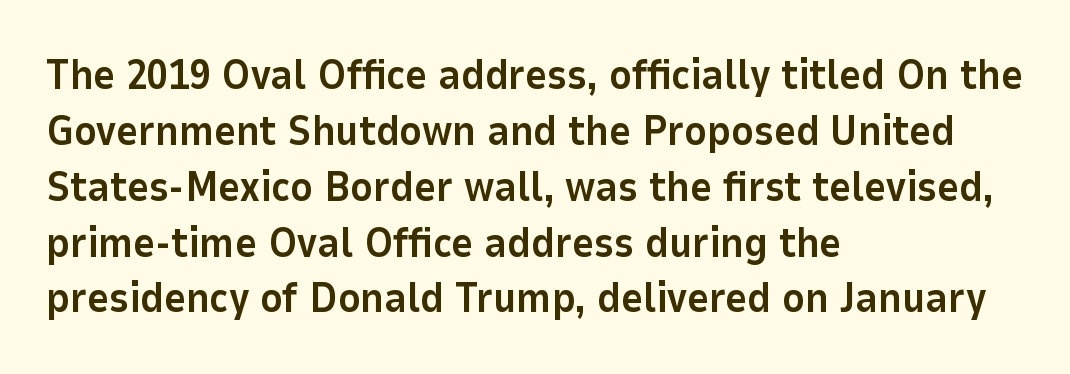
{"serif": "no", "italic": "no", "bold": "yes", "weight": "bold", "width": "normal", "stroke_contrast": "low", "x_height": "medium", "monospaced": "no", "underline": "no", "align": "left", "line_spacing": "normal", "line_spacing_ratio": 1.33, "letter_spacing": "normal", "letter_spacing_em": 0.0, "glyph_px": 42}
